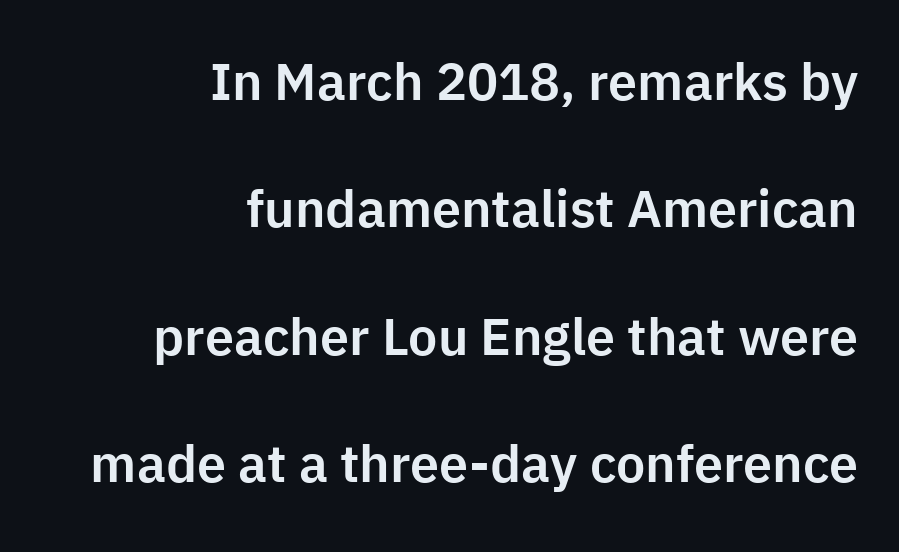
Q: Is the text italic (slanted)? A: No, it is upright.
Q: Is the typeface a serif or a sans-serif typeface? A: Sans-serif.
Q: Is the text underlined? A: No.
Q: How is the paragraph aligned? A: Right-aligned.
Q: Is the spacing between letters normal or unusually wide? A: Normal.
Q: Is the spacing between lines tight, normal or loose? A: Loose.
Q: Width (condensed, normal, or wide)? A: Normal.
Q: Stroke contrast? A: Low.
Q: x-height? A: Medium.
Q: Monospaced? A: No.
